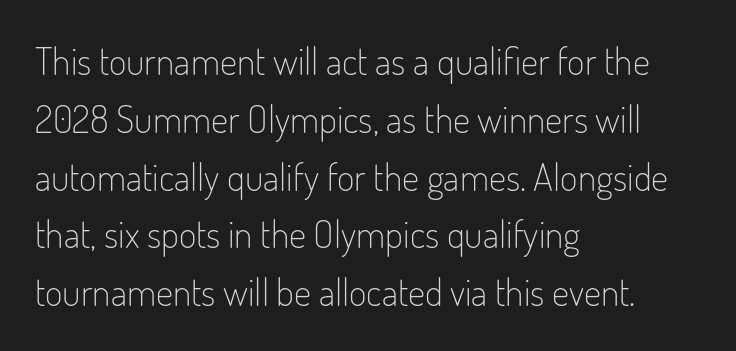
The image shows 38 px light, condensed sans-serif type, upright; set left-aligned, normal line spacing (1.52x), normal letter spacing, not underlined; low stroke contrast and a small x-height.
